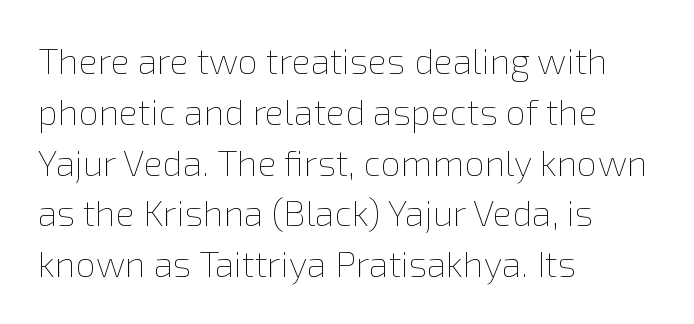
{"italic": "no", "bold": "no", "weight": "thin", "width": "normal", "x_height": "medium", "monospaced": "no", "underline": "no", "align": "left", "line_spacing": "normal", "line_spacing_ratio": 1.41, "letter_spacing": "normal", "letter_spacing_em": 0.0, "glyph_px": 36}
